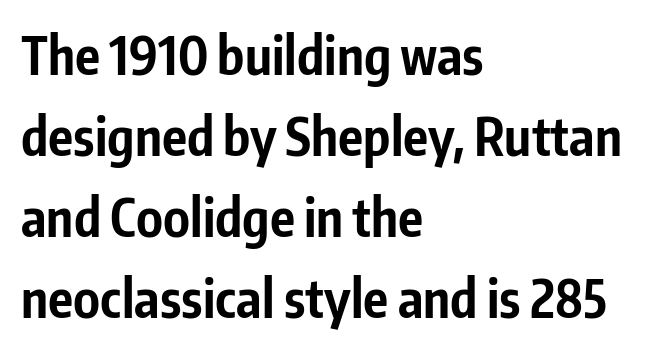
{"serif": "no", "italic": "no", "bold": "yes", "weight": "bold", "width": "condensed", "stroke_contrast": "low", "x_height": "medium", "monospaced": "no", "underline": "no", "align": "left", "line_spacing": "normal", "line_spacing_ratio": 1.56, "letter_spacing": "normal", "letter_spacing_em": 0.0, "glyph_px": 52}
